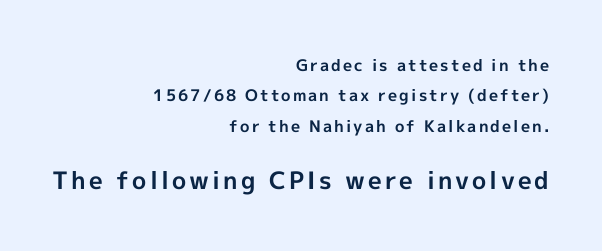
Q: Is the text bold? A: Yes.
Q: Is the text italic (slanted)? A: No, it is upright.
Q: Is the text underlined? A: No.
Q: How is the paragraph aligned? A: Right-aligned.
Q: Is the spacing between lines tight, normal or loose? A: Loose.
Q: Which block of text is set in a larger size, the first (top) or the second (bottom)? A: The second (bottom) one.
